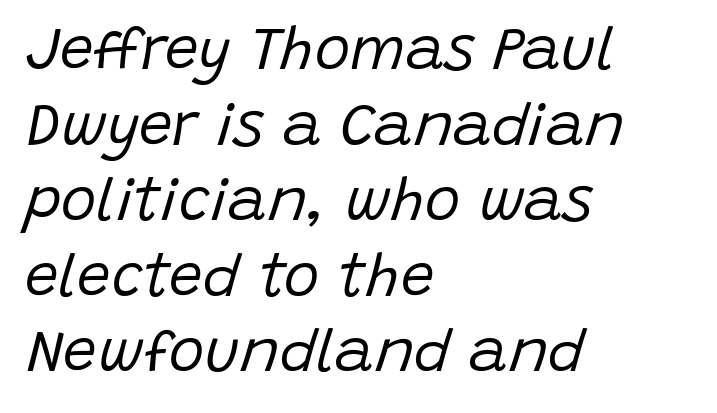
The image shows 60 px regular-weight type, italic (leaning right); set left-aligned, normal line spacing (1.26x), normal letter spacing, not underlined; low stroke contrast and a large x-height.
